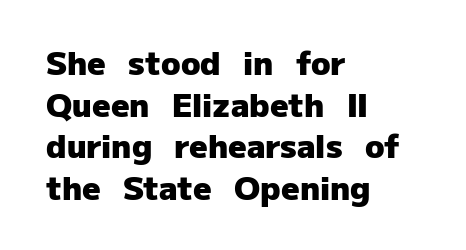
{"serif": "no", "italic": "no", "bold": "yes", "weight": "heavy", "width": "normal", "stroke_contrast": "low", "x_height": "medium", "monospaced": "no", "underline": "no", "align": "left", "line_spacing": "normal", "line_spacing_ratio": 1.3, "letter_spacing": "normal", "letter_spacing_em": 0.0, "glyph_px": 32}
